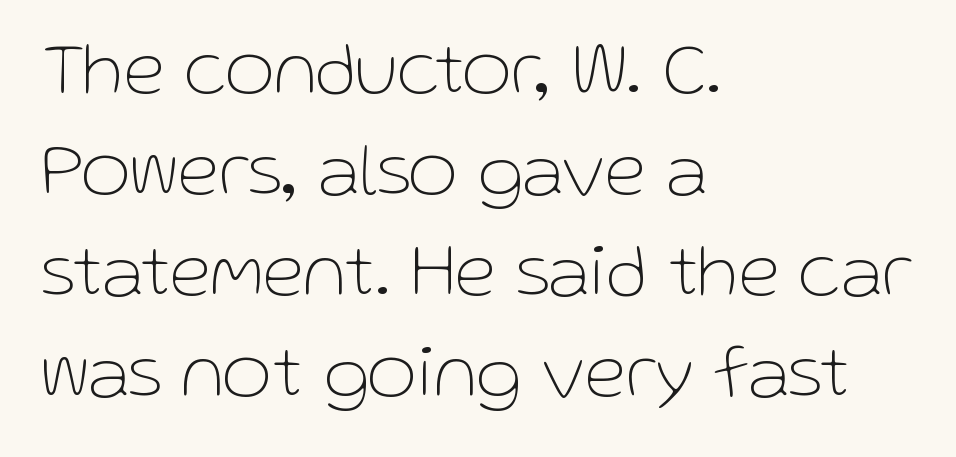
{"serif": "no", "italic": "no", "bold": "no", "weight": "thin", "width": "normal", "stroke_contrast": "low", "x_height": "medium", "monospaced": "no", "underline": "no", "align": "left", "line_spacing": "normal", "line_spacing_ratio": 1.33, "letter_spacing": "normal", "letter_spacing_em": 0.0, "glyph_px": 76}
